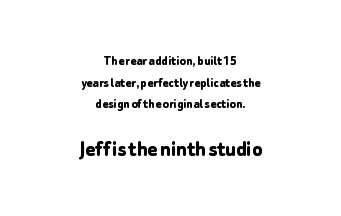
Q: Is the text bold? A: Yes.
Q: Is the text italic (slanted)? A: No, it is upright.
Q: Is the text underlined? A: No.
Q: How is the paragraph aligned? A: Centered.
Q: Is the spacing between letters normal or unusually wide? A: Normal.
Q: Is the spacing between lines tight, normal or loose? A: Normal.
Q: Which block of text is set in a larger size, the first (top) or the second (bottom)? A: The second (bottom) one.
